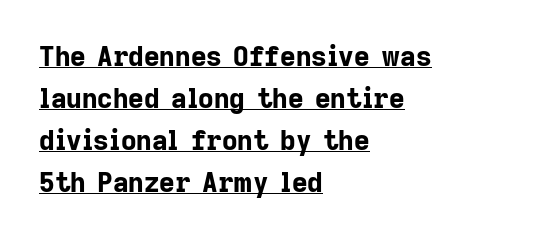
Typographic density is high because the face is bold. Unlike italic type, these characters show no tilt at all. This sample uses plain, unmodified letter spacing. Quick note: interline space is typical. Honestly, the underline is the first thing you notice here.
